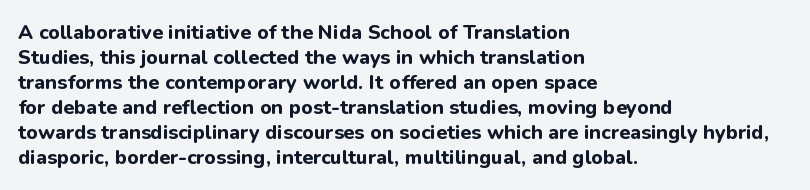
{"italic": "no", "bold": "yes", "underline": "no", "align": "left", "line_spacing": "normal", "line_spacing_ratio": 1.25, "letter_spacing": "normal", "letter_spacing_em": 0.0, "glyph_px": 20}
